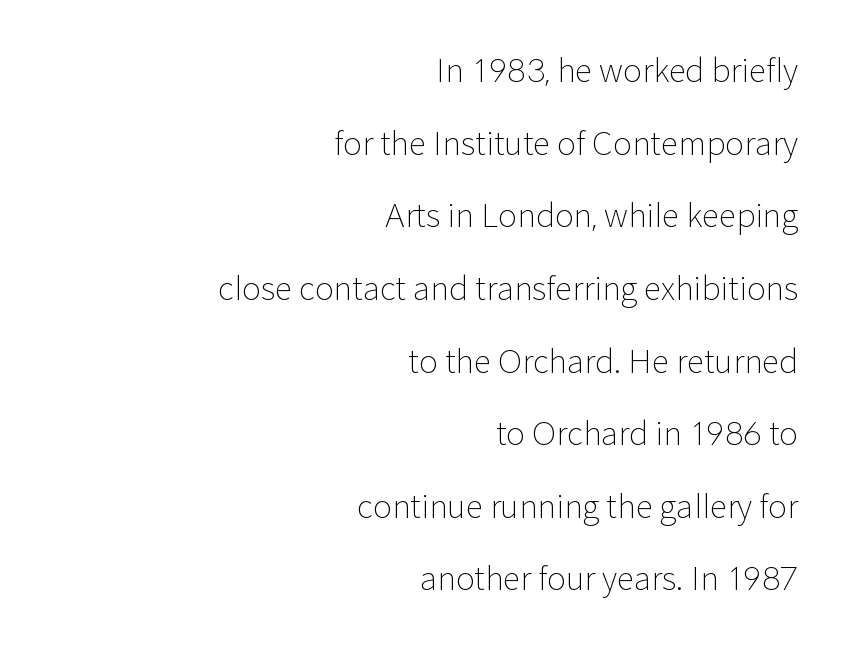
{"serif": "no", "italic": "no", "bold": "no", "weight": "light", "width": "normal", "stroke_contrast": "low", "x_height": "medium", "monospaced": "no", "underline": "no", "align": "right", "line_spacing": "loose", "line_spacing_ratio": 2.27, "letter_spacing": "normal", "letter_spacing_em": 0.0, "glyph_px": 32}
